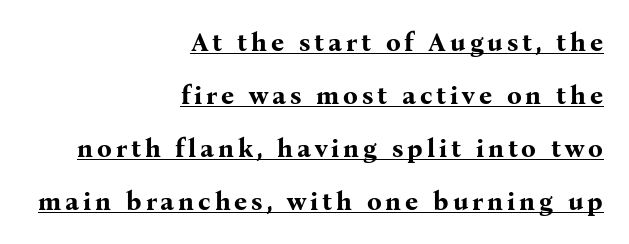
{"italic": "no", "bold": "yes", "underline": "yes", "align": "right", "line_spacing": "loose", "line_spacing_ratio": 2.04, "glyph_px": 26}
